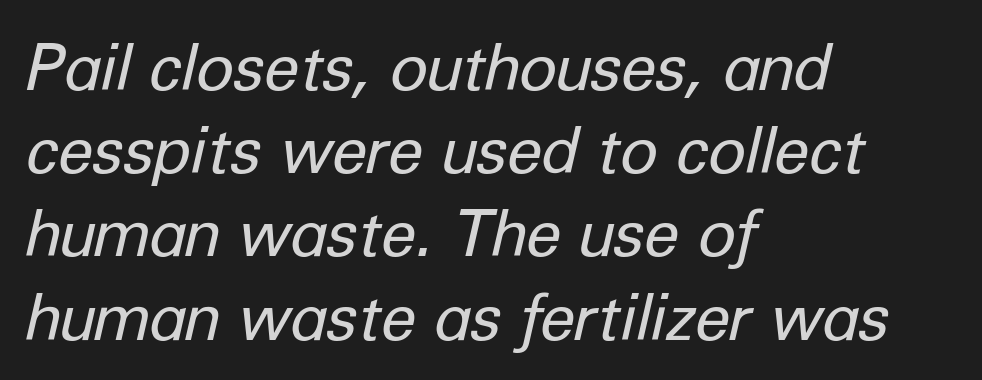
{"italic": "yes", "lean": "right", "slant_degrees": 12, "bold": "no", "weight": "regular", "width": "normal", "stroke_contrast": "low", "x_height": "medium", "monospaced": "no", "underline": "no", "align": "left", "line_spacing": "normal", "line_spacing_ratio": 1.3, "letter_spacing": "normal", "letter_spacing_em": 0.0, "glyph_px": 64}
